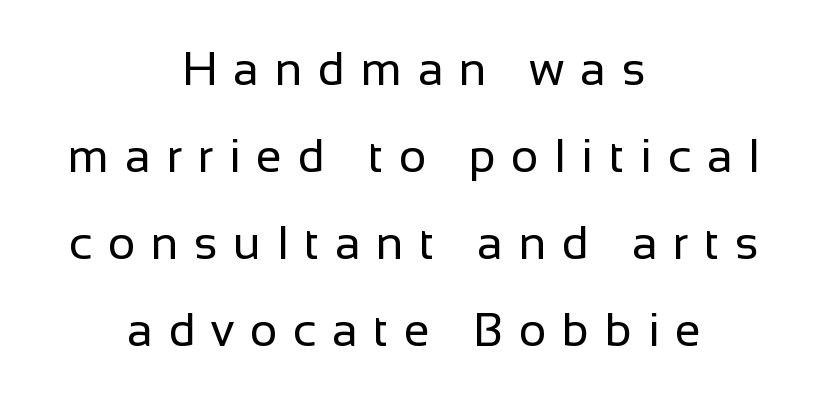
{"serif": "no", "italic": "no", "bold": "no", "weight": "regular", "width": "normal", "stroke_contrast": "low", "x_height": "medium", "monospaced": "no", "underline": "no", "align": "center", "line_spacing_ratio": 1.85, "letter_spacing": "wide", "letter_spacing_em": 0.33, "glyph_px": 47}
